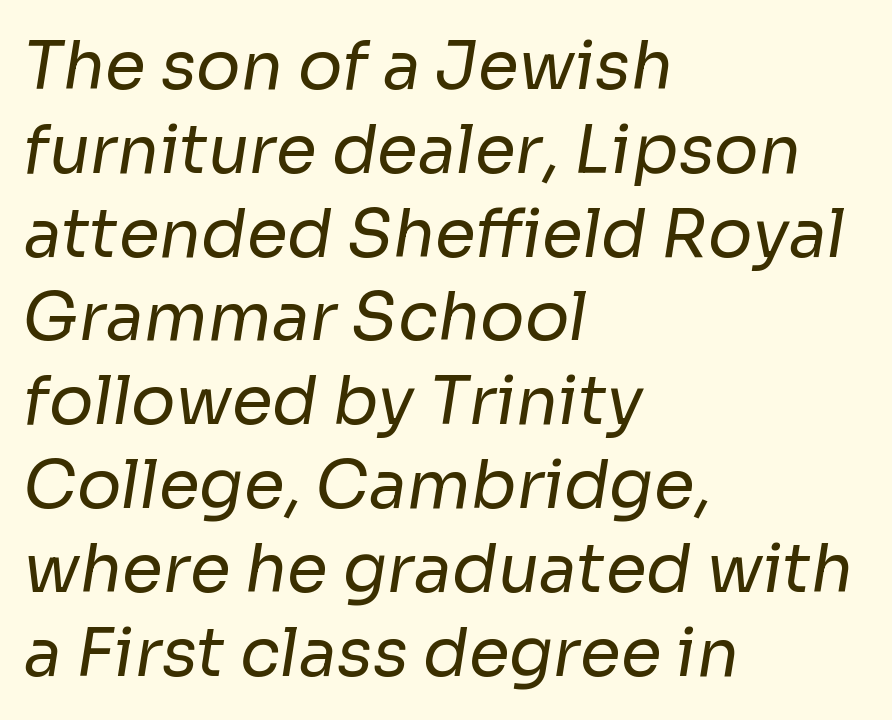
Rows of type keep a routine distance in the vertical direction. Glance below the letters and you will spot only blank space. Note: no serifs on the glyphs. There is no visible air inserted between adjacent glyphs. Typeset ragged right — the left edge is the straight one.
